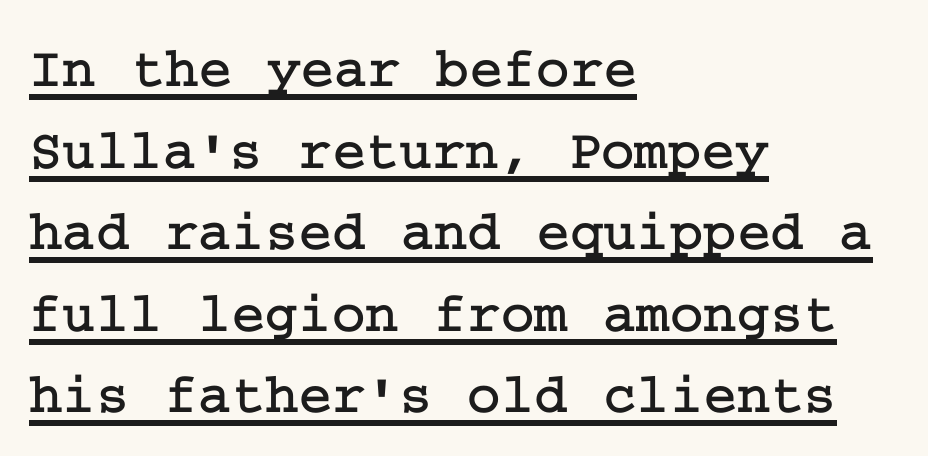
The image shows 57 px serif type, upright; set left-aligned, normal line spacing (1.43x), normal letter spacing, underlined; low stroke contrast and a medium x-height.
